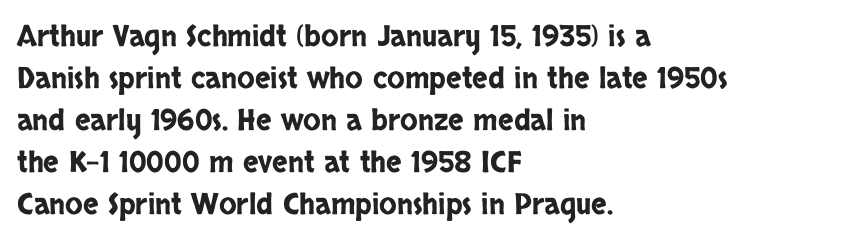
{"serif": "no", "italic": "no", "width": "condensed", "stroke_contrast": "low", "x_height": "large", "monospaced": "no", "underline": "no", "align": "left", "line_spacing": "normal", "line_spacing_ratio": 1.45, "letter_spacing": "normal", "letter_spacing_em": 0.0, "glyph_px": 29}
